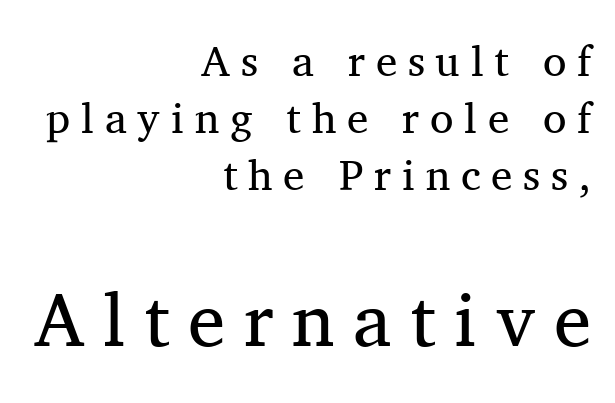
Q: Is the text bold? A: No.
Q: Is the text italic (slanted)? A: No, it is upright.
Q: Is the typeface a serif or a sans-serif typeface? A: Serif.
Q: Is the text underlined? A: No.
Q: How is the paragraph aligned? A: Right-aligned.
Q: Is the spacing between letters normal or unusually wide? A: Unusually wide.
Q: Is the spacing between lines tight, normal or loose? A: Normal.
Q: Which block of text is set in a larger size, the first (top) or the second (bottom)? A: The second (bottom) one.
Q: Width (condensed, normal, or wide)? A: Normal.
Q: Stroke contrast? A: Medium.
Q: x-height? A: Medium.
Q: Monospaced? A: No.
